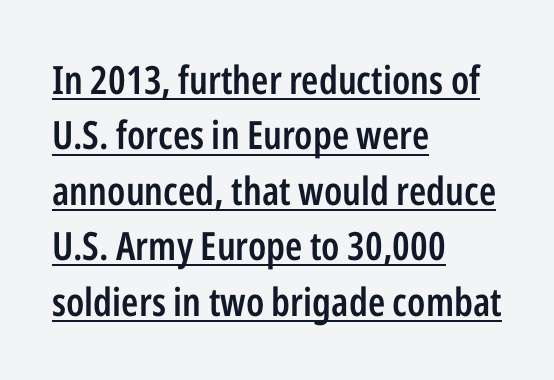
{"serif": "no", "italic": "no", "bold": "semi", "weight": "semibold", "width": "condensed", "stroke_contrast": "low", "x_height": "medium", "monospaced": "no", "underline": "yes", "align": "left", "line_spacing": "normal", "line_spacing_ratio": 1.42, "letter_spacing": "normal", "letter_spacing_em": 0.0, "glyph_px": 39}
